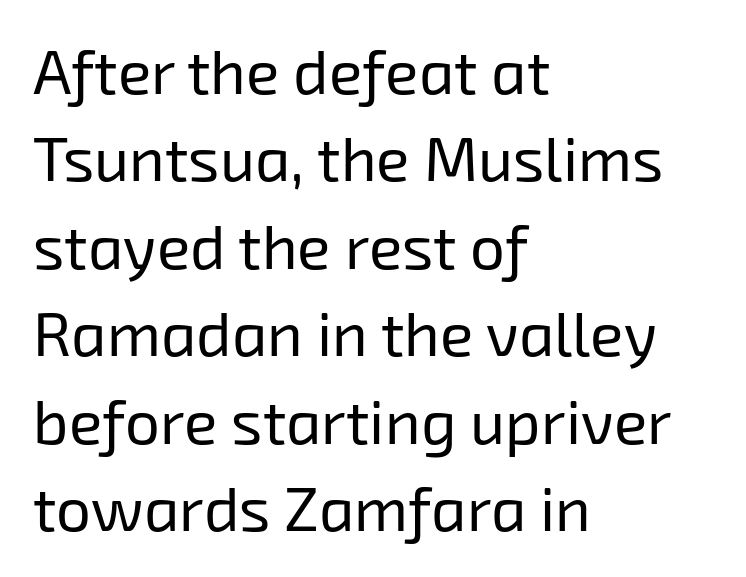
{"serif": "no", "bold": "no", "weight": "regular", "width": "normal", "stroke_contrast": "low", "x_height": "medium", "monospaced": "no", "underline": "no", "align": "left", "line_spacing": "normal", "line_spacing_ratio": 1.41, "letter_spacing": "normal", "letter_spacing_em": 0.0, "glyph_px": 62}
